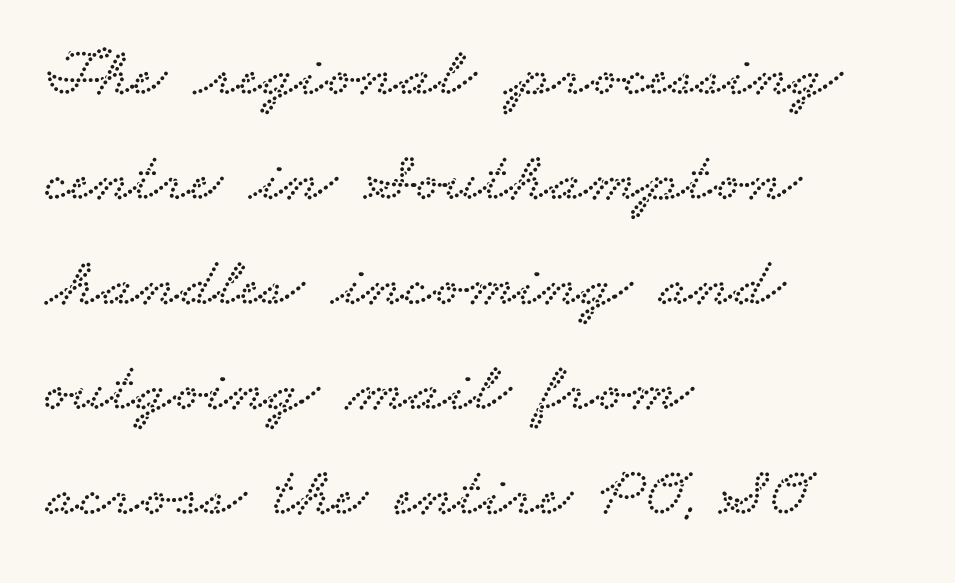
Q: Is the typeface a serif or a sans-serif typeface? A: Serif.
Q: Is the text underlined? A: No.
Q: How is the paragraph aligned? A: Left-aligned.
Q: Is the spacing between letters normal or unusually wide? A: Normal.
Q: Is the spacing between lines tight, normal or loose? A: Normal.
Q: Width (condensed, normal, or wide)? A: Wide.
Q: Stroke contrast? A: Low.
Q: x-height? A: Small.
Q: Monospaced? A: No.
